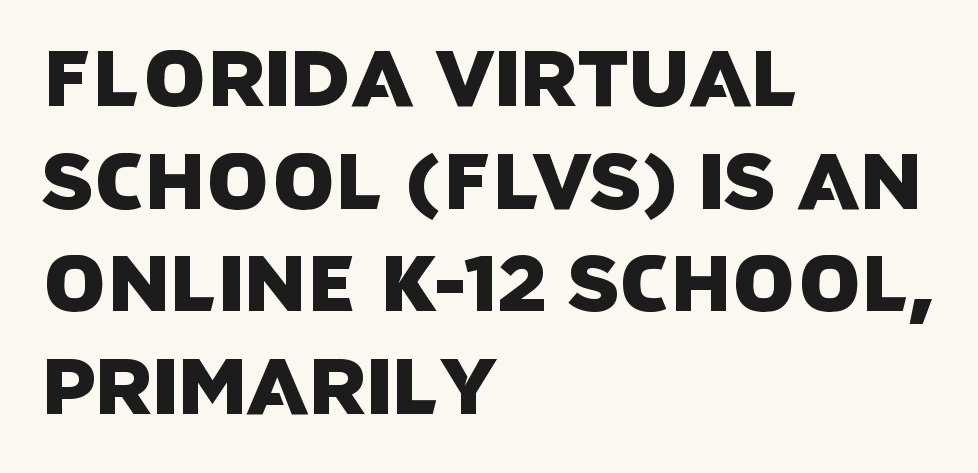
The space beneath each line is pristine and unruled. What kind of face is this? One without serifs — a sans. Vertically, the passage feels balanced, rows spaced as you'd expect. Default kerning and tracking; the words read as compact shapes. These lines are rendered in a variable-pitch font.
